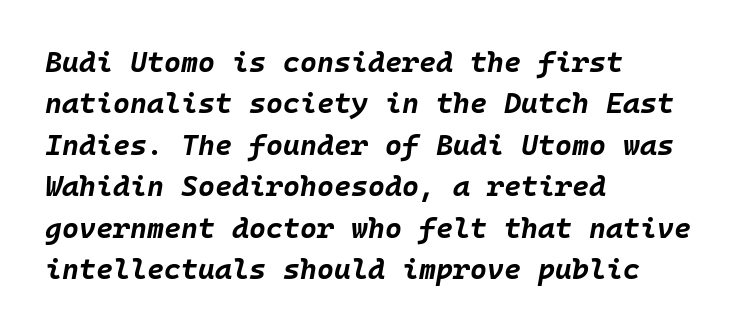
Q: Is the text bold? A: Yes.
Q: Is the text italic (slanted)? A: Yes, it leans right by about 10 degrees.
Q: Is the text underlined? A: No.
Q: How is the paragraph aligned? A: Left-aligned.
Q: Is the spacing between letters normal or unusually wide? A: Normal.
Q: Is the spacing between lines tight, normal or loose? A: Normal.
Q: Width (condensed, normal, or wide)? A: Normal.
Q: Stroke contrast? A: Low.
Q: x-height? A: Large.
Q: Monospaced? A: Yes.
